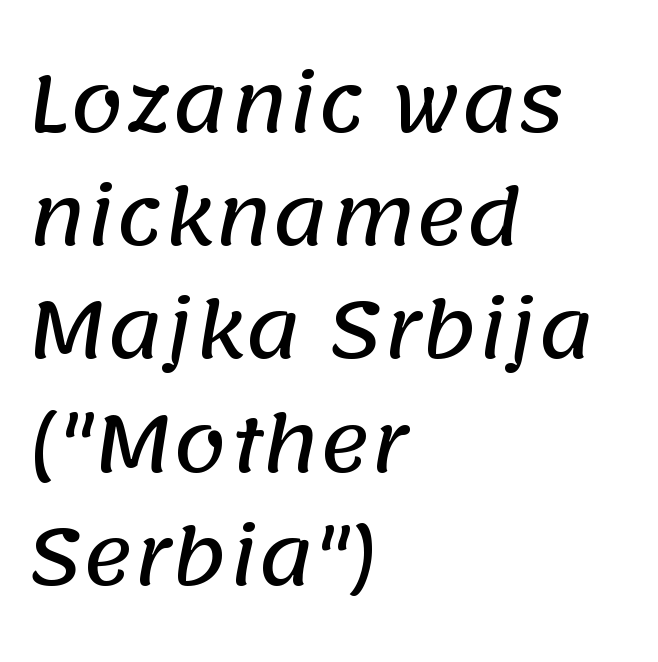
The image shows 77 px sans-serif type; set left-aligned, normal line spacing (1.47x), normal letter spacing, not underlined; low stroke contrast and a large x-height.
